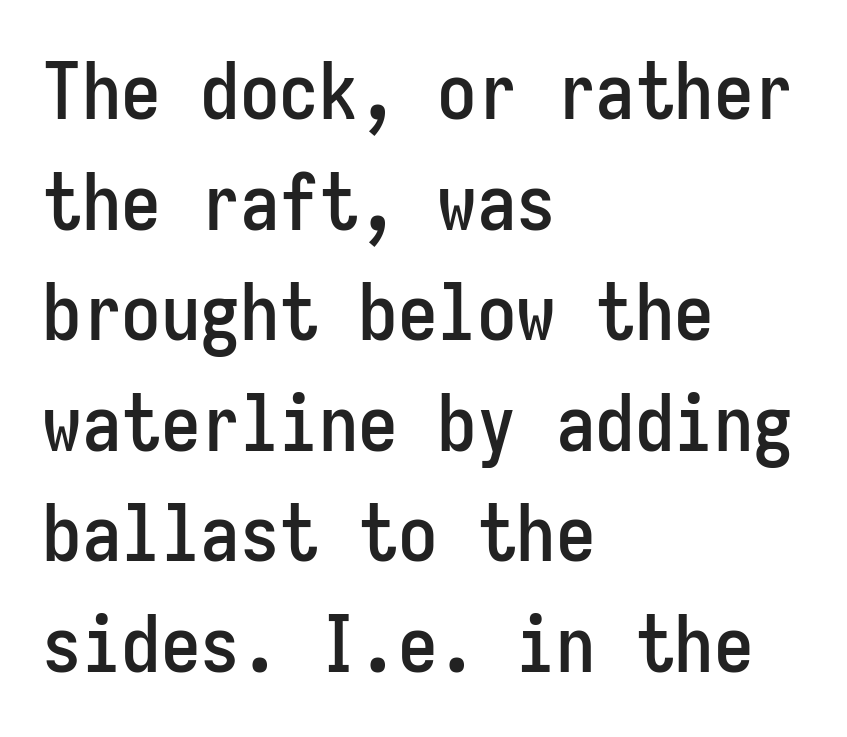
Plain, unruled lines of type. The letters carry no serifs — their stems end cleanly without finishing strokes. The paragraph has a hard left edge and a soft right edge. A typesetter would call this monospace, since all characters share one set width.
